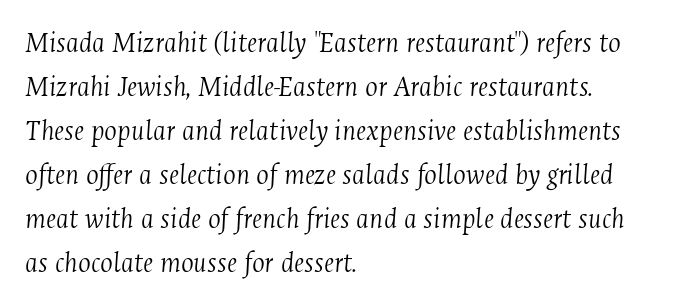
Weight: in the light-to-regular range. The glyphs are unaccompanied by any horizontal stroke below them. If you drew a line through each stem, it would be angled. Each line starts at the same left margin while the right side varies. Old-style or modern, the face here clearly has serifs. Note the varied advance widths — an 'i' is clearly narrower than an 'm'.
